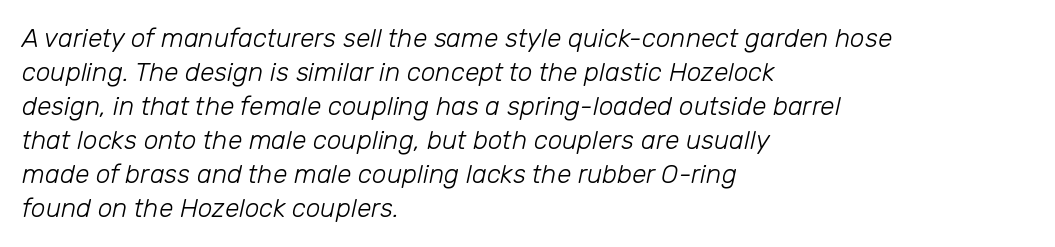
The image shows 26 px text type, italic (leaning right); set left-aligned, normal line spacing (1.31x), normal letter spacing, not underlined.
